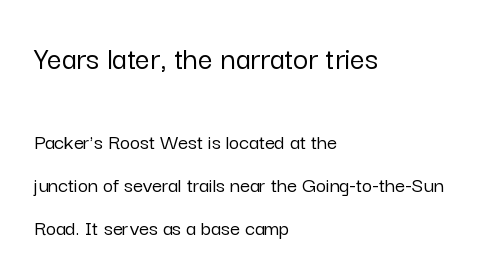
Q: Is the text italic (slanted)? A: No, it is upright.
Q: Is the typeface a serif or a sans-serif typeface? A: Sans-serif.
Q: Is the text underlined? A: No.
Q: How is the paragraph aligned? A: Left-aligned.
Q: Is the spacing between letters normal or unusually wide? A: Normal.
Q: Is the spacing between lines tight, normal or loose? A: Loose.
Q: Which block of text is set in a larger size, the first (top) or the second (bottom)? A: The first (top) one.
Q: Width (condensed, normal, or wide)? A: Normal.
Q: Stroke contrast? A: Low.
Q: x-height? A: Medium.
Q: Monospaced? A: No.
